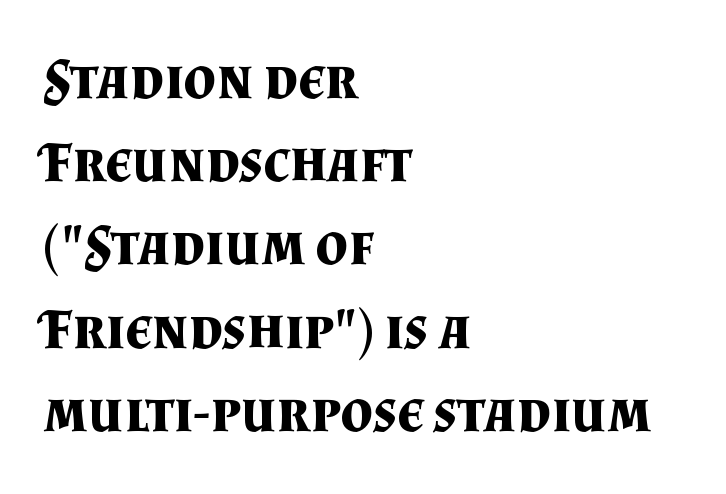
The image shows 57 px bold serif type, upright; set left-aligned, normal line spacing (1.46x), normal letter spacing, not underlined; medium stroke contrast and a small x-height.
